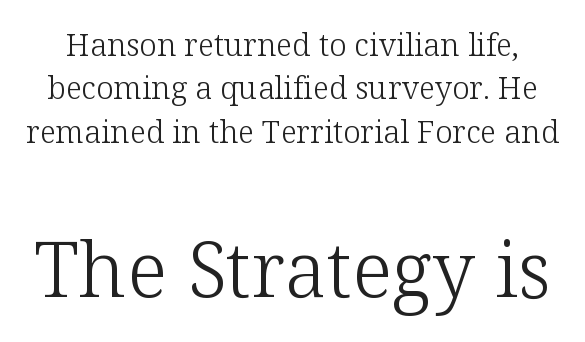
The image shows 77 px light serif type, upright; set normal line spacing (1.4x), normal letter spacing, not underlined; the second (bottom) block is 2.48x larger; low stroke contrast and a medium x-height.
